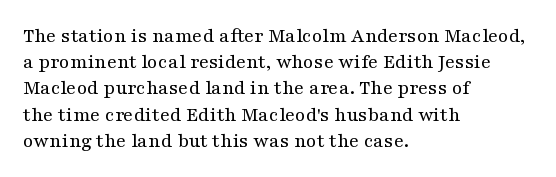
{"italic": "no", "bold": "no", "underline": "no", "align": "left", "line_spacing": "normal", "line_spacing_ratio": 1.25, "letter_spacing": "normal", "letter_spacing_em": 0.0, "glyph_px": 21}
